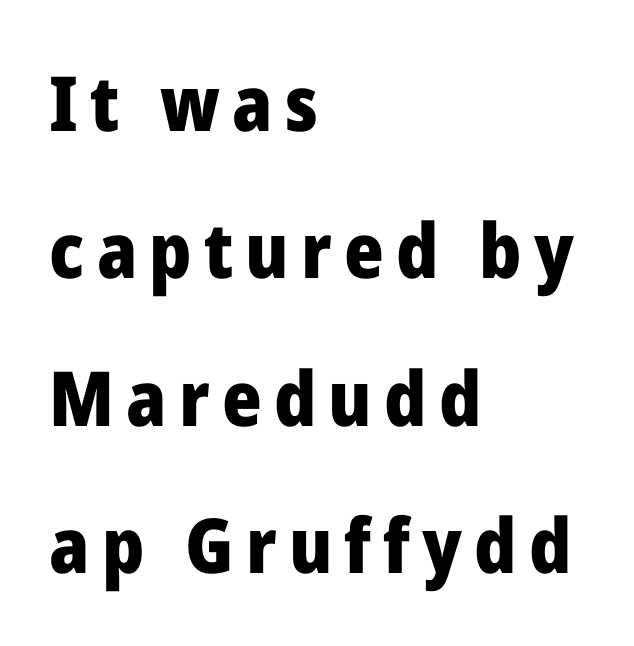
Glance below the letters and you will spot only blank space. The paragraph shown leans on its left margin. Weight check: bold — yes, fully. The type sits square on the baseline with zero lean. The rendering shows plain stroke endings on the letterforms — a sans-serif design. Spacing verdict: proportional, widths tailored to each character.
